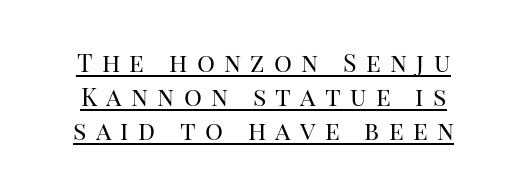
Quick note: underline on. Spacing between characters has been opened up far beyond the box default. Weight: regular or lighter. When letters stand straight like this, we call the style roman or upright.
